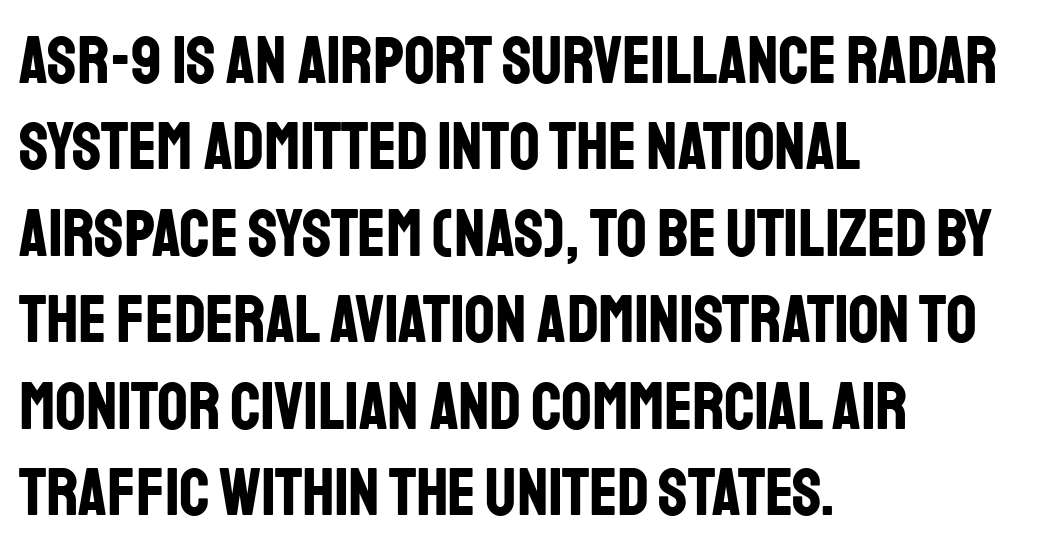
The image shows 67 px bold, condensed sans-serif type, upright; set left-aligned, normal line spacing (1.29x), normal letter spacing, not underlined; low stroke contrast and a large x-height.
